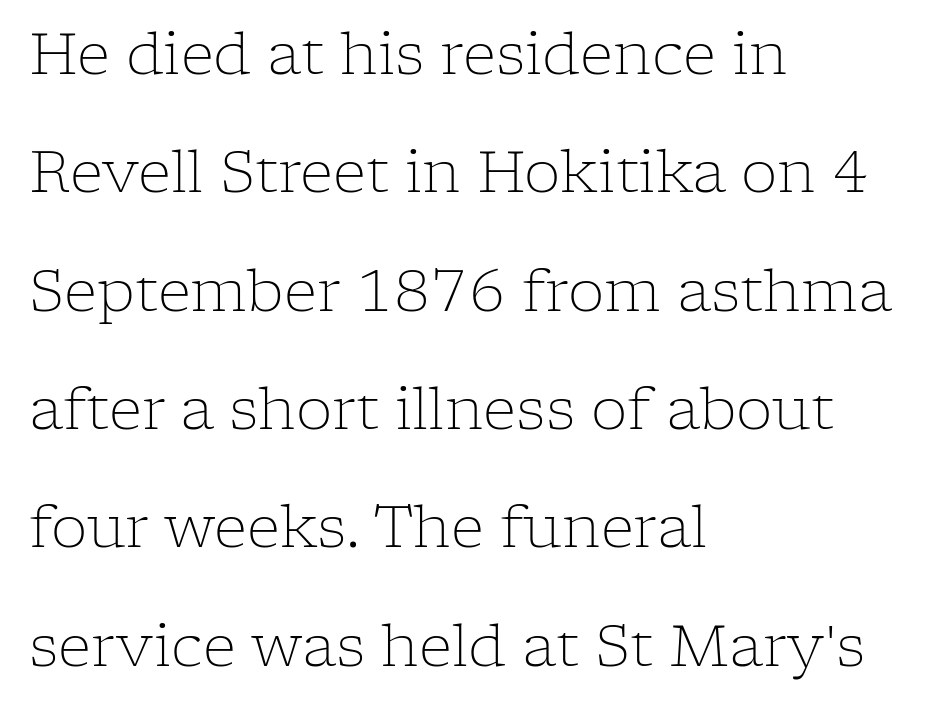
Vertical stems look standard width or narrower in stroke. Glance below the letters and you will spot only blank space. Every character sits straight up, as roman type does. Varying glyph widths throughout — classic text-font behaviour. Notice how the passage keeps a crisp vertical edge on the left only.
